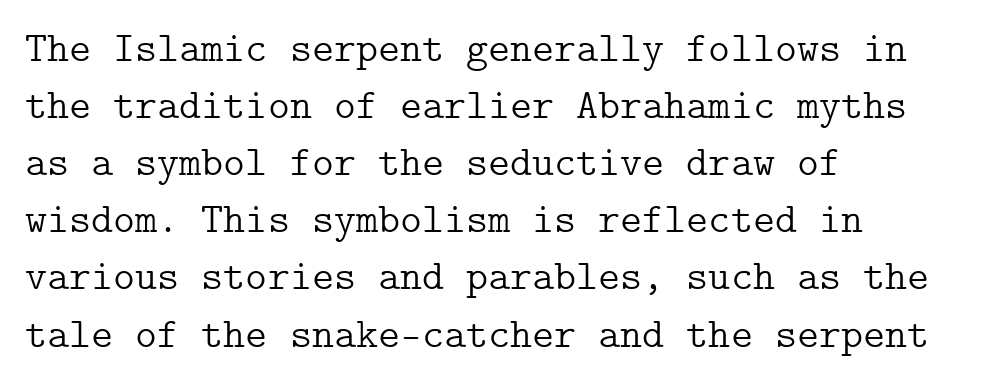
The image shows 42 px light serif type, upright; set left-aligned, normal line spacing (1.36x), normal letter spacing, not underlined; low stroke contrast and a medium x-height.
